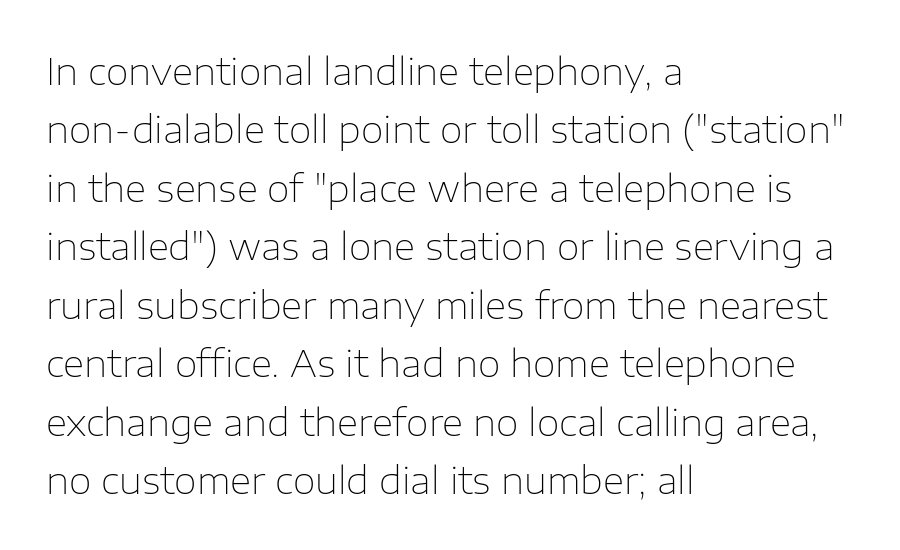
{"serif": "no", "italic": "no", "bold": "no", "weight": "thin", "width": "normal", "stroke_contrast": "low", "x_height": "medium", "monospaced": "no", "underline": "no", "align": "left", "line_spacing": "normal", "line_spacing_ratio": 1.58, "letter_spacing": "normal", "letter_spacing_em": 0.0, "glyph_px": 37}
